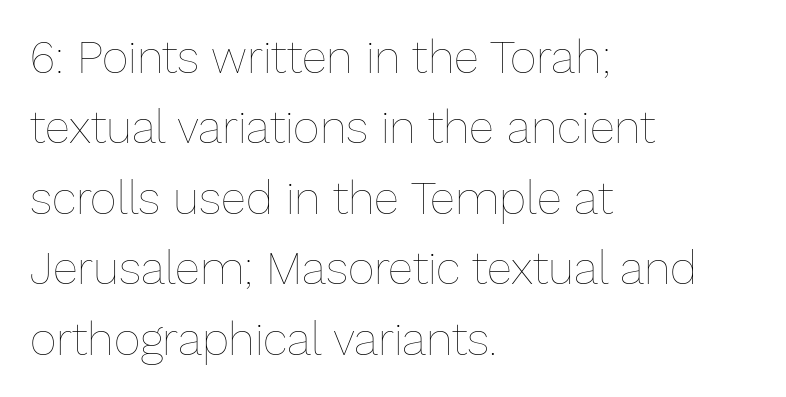
The image shows 46 px thin type, upright; set left-aligned, normal line spacing (1.53x), normal letter spacing, not underlined; low stroke contrast and a medium x-height.
